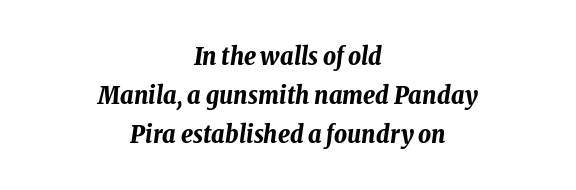
Q: Is the text bold? A: Yes.
Q: Is the text italic (slanted)? A: Yes, it leans right by about 8 degrees.
Q: Is the text underlined? A: No.
Q: How is the paragraph aligned? A: Centered.
Q: Is the spacing between letters normal or unusually wide? A: Normal.
Q: Is the spacing between lines tight, normal or loose? A: Normal.
